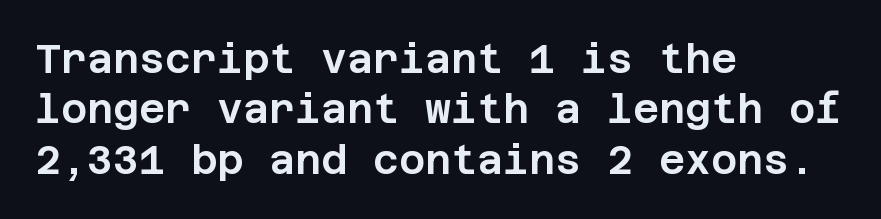
Q: Is the text italic (slanted)? A: No, it is upright.
Q: Is the typeface a serif or a sans-serif typeface? A: Sans-serif.
Q: Is the text underlined? A: No.
Q: How is the paragraph aligned? A: Left-aligned.
Q: Is the spacing between letters normal or unusually wide? A: Normal.
Q: Is the spacing between lines tight, normal or loose? A: Normal.
Q: Width (condensed, normal, or wide)? A: Normal.
Q: Stroke contrast? A: Low.
Q: x-height? A: Large.
